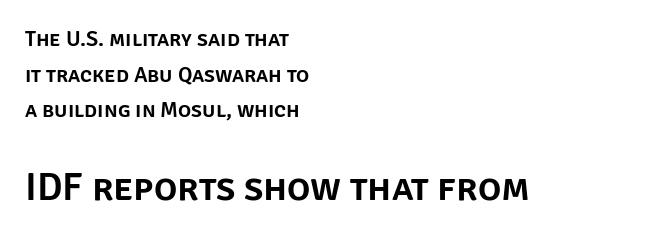
The image shows 39 px sans-serif type, upright; set left-aligned, normal line spacing (1.62x), normal letter spacing, not underlined; the second (bottom) block is 1.77x larger; low stroke contrast and a large x-height.
